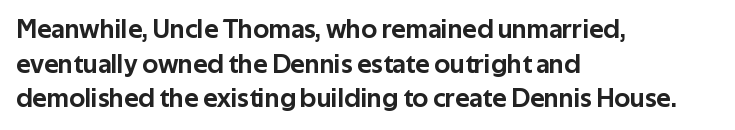
You could call the tracking neutral — neither tight nor loose. Interline gaps are of average width in this sample. The zone under the glyphs is completely vacant. A classic flush-left, rag-right setting is used for this passage. Style check: upright.
